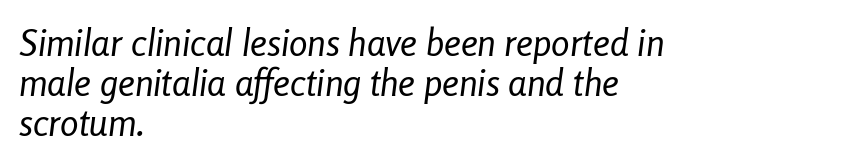
The image shows 37 px regular-weight, condensed type, italic (leaning right); set left-aligned, tight line spacing (1.08x), normal letter spacing, not underlined; low stroke contrast and a medium x-height.
